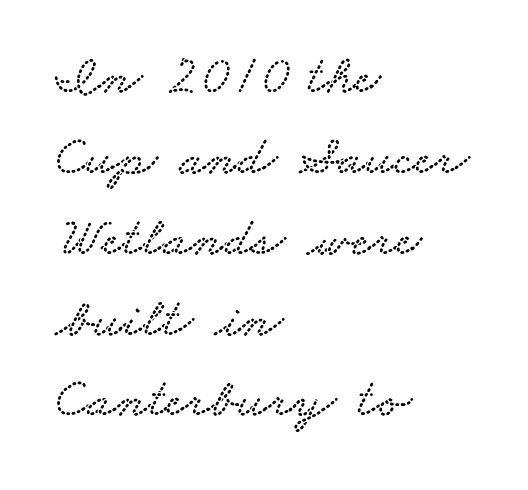
Q: Is the typeface a serif or a sans-serif typeface? A: Serif.
Q: Is the text underlined? A: No.
Q: How is the paragraph aligned? A: Left-aligned.
Q: Is the spacing between letters normal or unusually wide? A: Normal.
Q: Is the spacing between lines tight, normal or loose? A: Normal.
Q: Width (condensed, normal, or wide)? A: Wide.
Q: Stroke contrast? A: Low.
Q: x-height? A: Small.
Q: Monospaced? A: No.
